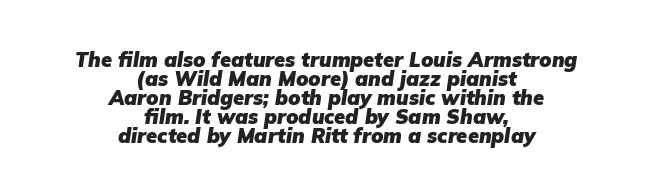
The image shows 20 px bold type, italic (leaning right); set centered, tight line spacing (0.95x), normal letter spacing, not underlined.
